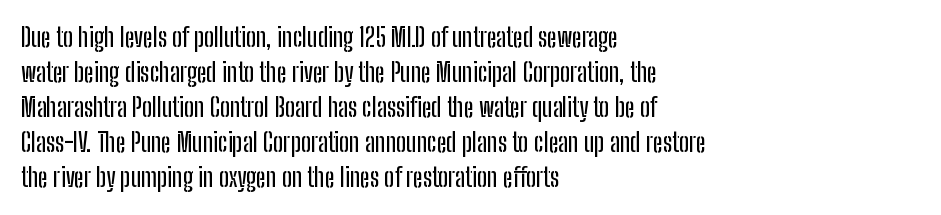
Upright lettering throughout. A classic flush-left, rag-right setting is used for this passage. Underlining? Definitely not there. The passage shown stacks its lines at a standard gap. The letterforms sit shoulder to shoulder at normal distance.
